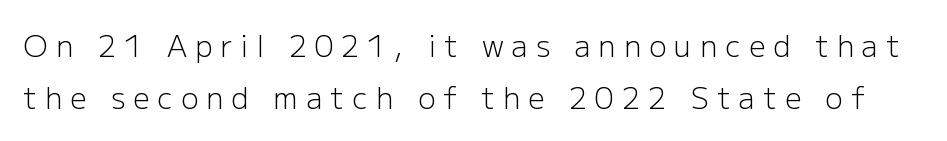
The image shows 29 px light sans-serif type, upright; set line spacing 1.78x, unusually wide letter spacing (+0.28 em), not underlined; low stroke contrast and a medium x-height.
